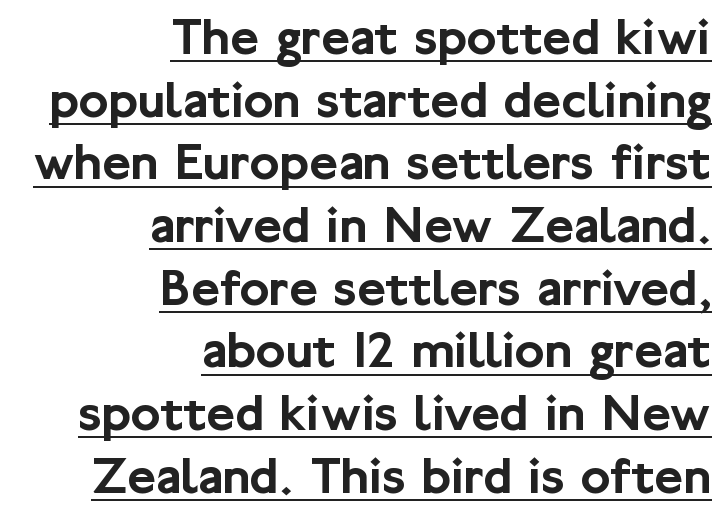
Alignment: flush right. Tracking value appears to be zero — textbook default spacing. These lines huddle together more closely than default settings would place them. This is the regular roman posture of the typeface.
